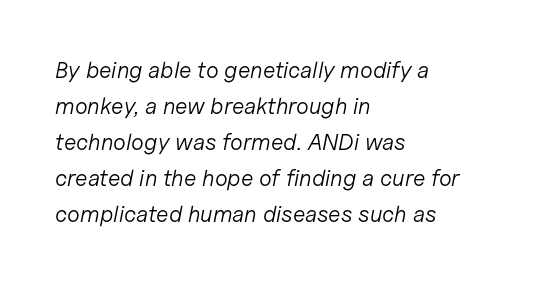
{"italic": "yes", "lean": "right", "slant_degrees": 11, "bold": "no", "underline": "no", "align": "left", "line_spacing": "normal", "line_spacing_ratio": 1.57, "letter_spacing": "normal", "letter_spacing_em": 0.0, "glyph_px": 23}
